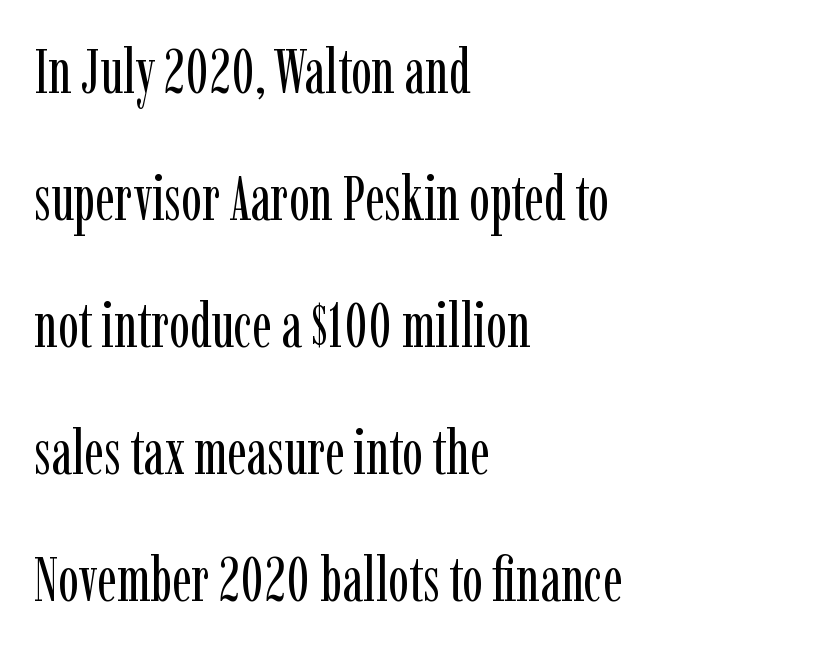
Q: Is the text bold? A: No.
Q: Is the text italic (slanted)? A: No, it is upright.
Q: Is the typeface a serif or a sans-serif typeface? A: Serif.
Q: Is the text underlined? A: No.
Q: How is the paragraph aligned? A: Left-aligned.
Q: Is the spacing between letters normal or unusually wide? A: Normal.
Q: Is the spacing between lines tight, normal or loose? A: Loose.
Q: Width (condensed, normal, or wide)? A: Condensed.
Q: Stroke contrast? A: Low.
Q: x-height? A: Medium.
Q: Monospaced? A: No.
